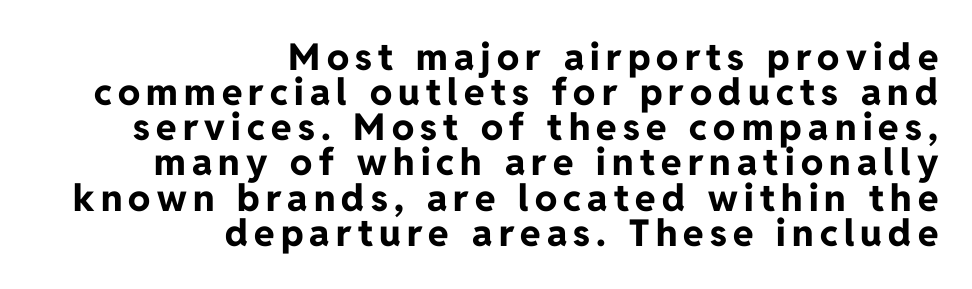
{"serif": "no", "italic": "no", "bold": "yes", "weight": "bold", "width": "normal", "stroke_contrast": "low", "x_height": "medium", "monospaced": "no", "underline": "no", "align": "right", "line_spacing": "tight", "line_spacing_ratio": 0.95, "glyph_px": 37}
